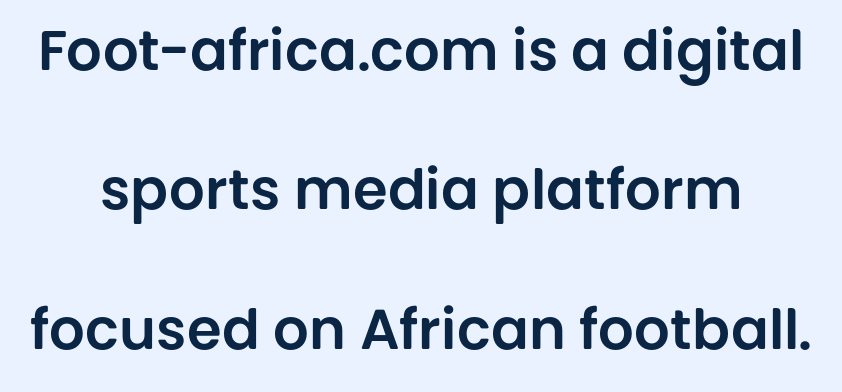
The image shows 56 px sans-serif type, upright; set loose line spacing (2.49x), normal letter spacing, not underlined; low stroke contrast and a large x-height.
